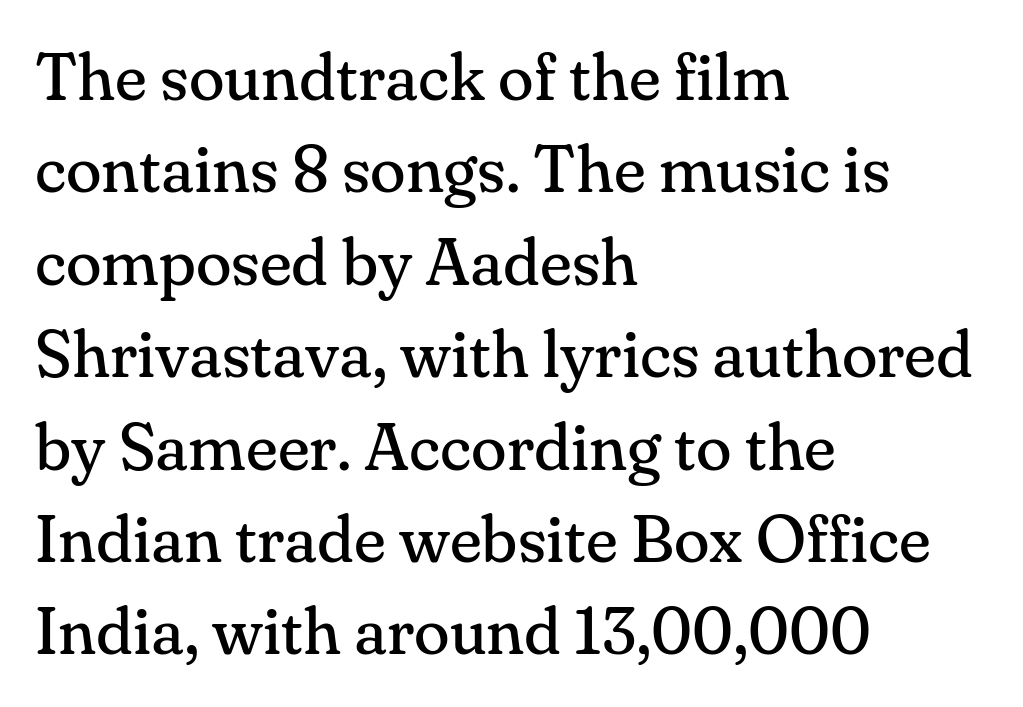
{"serif": "yes", "italic": "no", "bold": "no", "weight": "regular", "width": "normal", "stroke_contrast": "medium", "x_height": "small", "monospaced": "no", "underline": "no", "align": "left", "line_spacing": "normal", "line_spacing_ratio": 1.4, "letter_spacing": "normal", "letter_spacing_em": 0.0, "glyph_px": 66}
